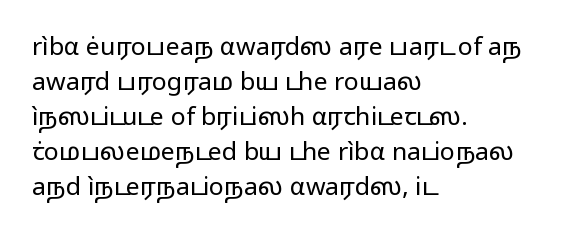
{"italic": "no", "bold": "no", "underline": "no", "align": "left", "line_spacing": "normal", "line_spacing_ratio": 1.4, "letter_spacing": "normal", "letter_spacing_em": 0.0, "glyph_px": 25}
